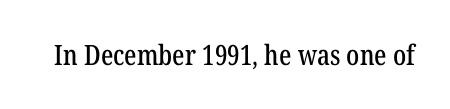
No word sits above an underline. Words appear dense and cohesive because spacing is normal. No italicization has been applied; the sample stays upright. The face used here is proportionally spaced, like ordinary book or web type.
